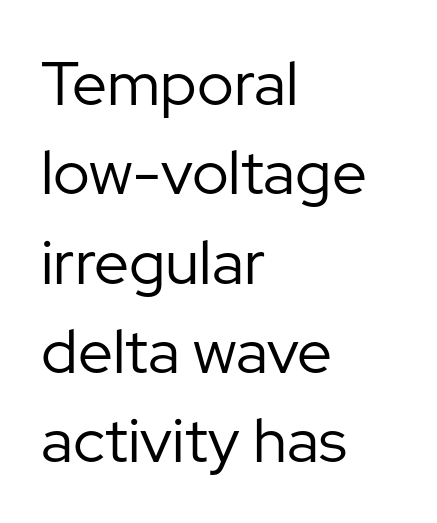
The image shows 62 px regular-weight sans-serif type, upright; set left-aligned, normal line spacing (1.44x), normal letter spacing, not underlined; low stroke contrast and a medium x-height.
